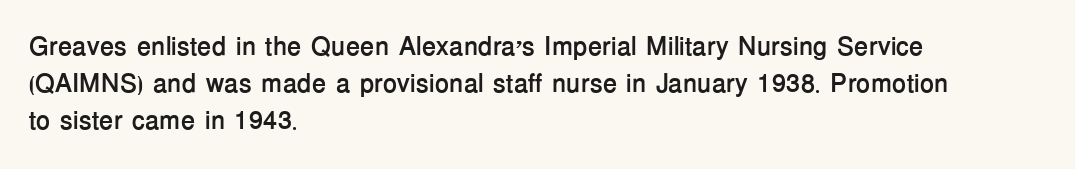
The image shows 26 px bold type, upright; set left-aligned, normal line spacing (1.42x), normal letter spacing, not underlined.
